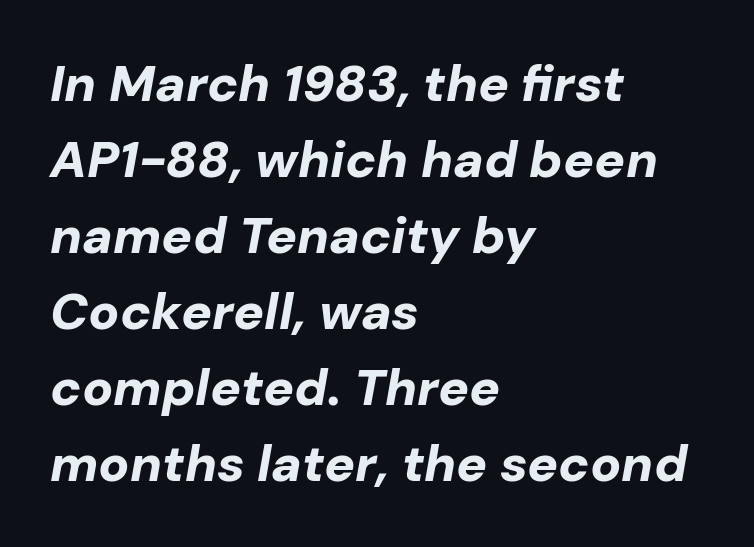
The image shows 51 px bold type, italic (leaning right); set left-aligned, normal line spacing (1.49x), normal letter spacing, not underlined; low stroke contrast and a medium x-height.
